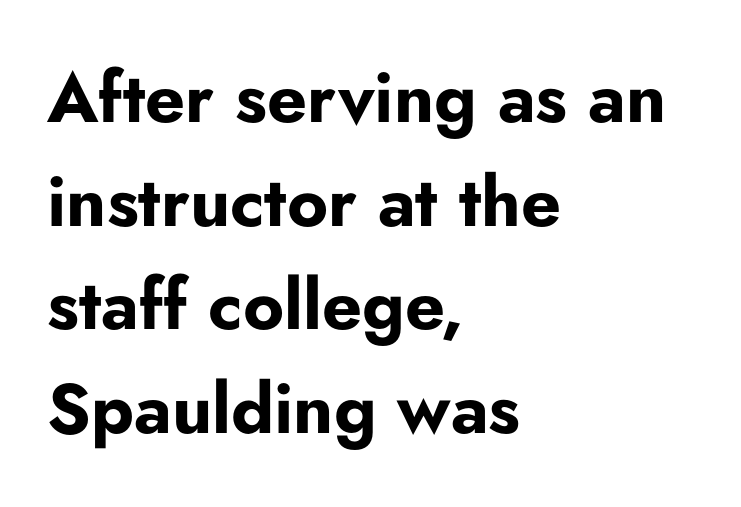
{"serif": "no", "italic": "no", "bold": "yes", "weight": "bold", "width": "normal", "stroke_contrast": "low", "x_height": "small", "monospaced": "no", "underline": "no", "align": "left", "line_spacing": "normal", "line_spacing_ratio": 1.48, "letter_spacing": "normal", "letter_spacing_em": 0.0, "glyph_px": 70}
